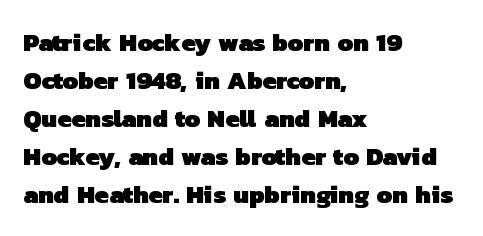
Q: Is the text bold? A: Yes.
Q: Is the text underlined? A: No.
Q: How is the paragraph aligned? A: Left-aligned.
Q: Is the spacing between letters normal or unusually wide? A: Normal.
Q: Is the spacing between lines tight, normal or loose? A: Normal.
